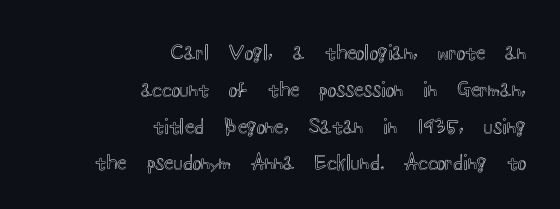
{"italic": "no", "underline": "no", "align": "right", "line_spacing_ratio": 1.84, "letter_spacing": "normal", "letter_spacing_em": 0.0, "glyph_px": 20}
